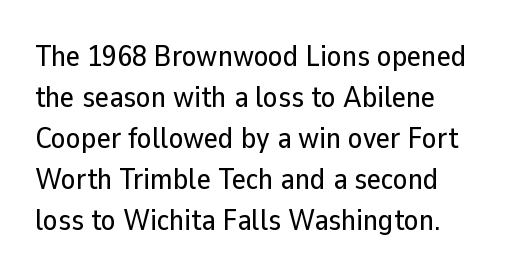
Glance below the letters and you will spot only blank space. The letterforms sit shoulder to shoulder at normal distance. Short and long lines alike share a common starting point at left. The glyphs in this specimen are sans serif.
